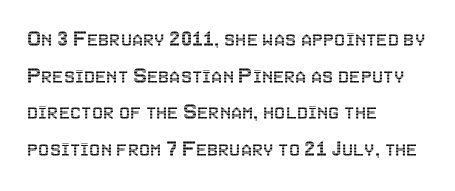
The image shows 25 px text type, upright; set left-aligned, normal line spacing (1.47x), normal letter spacing, not underlined.
